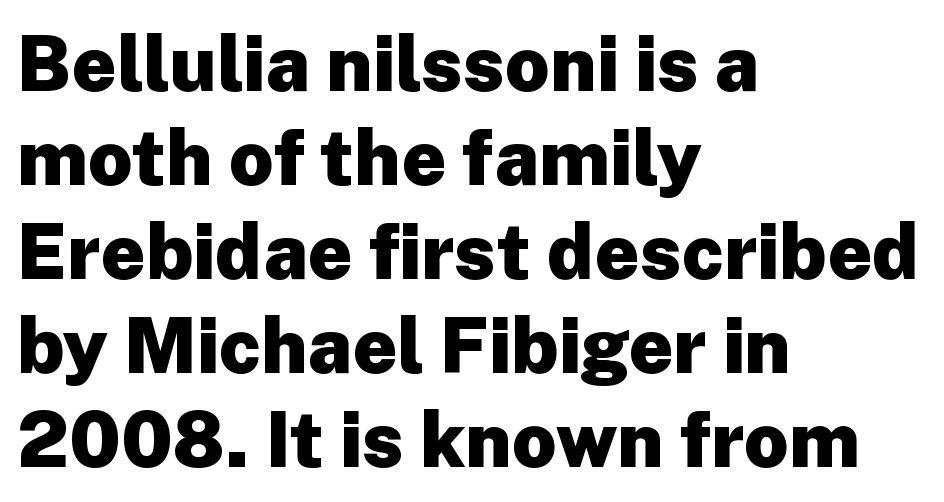
Q: Is the text bold? A: Yes.
Q: Is the text italic (slanted)? A: No, it is upright.
Q: Is the typeface a serif or a sans-serif typeface? A: Sans-serif.
Q: Is the text underlined? A: No.
Q: How is the paragraph aligned? A: Left-aligned.
Q: Is the spacing between letters normal or unusually wide? A: Normal.
Q: Width (condensed, normal, or wide)? A: Normal.
Q: Stroke contrast? A: Low.
Q: x-height? A: Medium.
Q: Monospaced? A: No.
